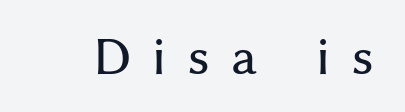
The image shows 47 px sans-serif type, upright; set unusually wide letter spacing (+0.46 em), not underlined; medium stroke contrast and a medium x-height.
